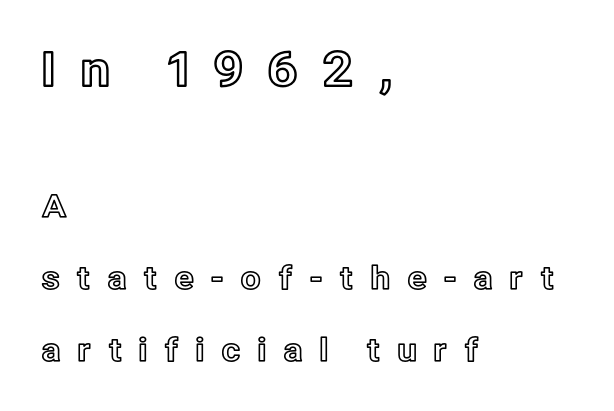
Q: Is the text italic (slanted)? A: No, it is upright.
Q: Is the text underlined? A: No.
Q: How is the paragraph aligned? A: Left-aligned.
Q: Is the spacing between letters normal or unusually wide? A: Unusually wide.
Q: Is the spacing between lines tight, normal or loose? A: Loose.
Q: Which block of text is set in a larger size, the first (top) or the second (bottom)? A: The first (top) one.
Q: Width (condensed, normal, or wide)? A: Normal.
Q: x-height? A: Medium.
Q: Monospaced? A: No.
